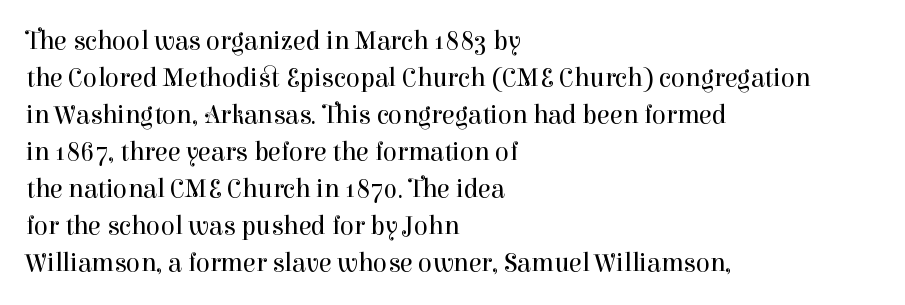
{"italic": "no", "bold": "no", "underline": "no", "align": "left", "line_spacing": "normal", "line_spacing_ratio": 1.42, "letter_spacing": "normal", "letter_spacing_em": 0.0, "glyph_px": 26}
